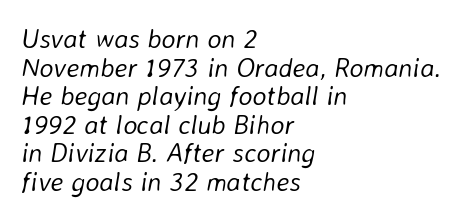
Type without underlining. The line texture is even and compact thanks to regular tracking. When letters slant like this, we call the style italic. The font sits on the lighter half of the weight spectrum, regular included. The compositor pushed each line to the left boundary. This block would grow much taller if given ordinary leading; it's compressed now.
